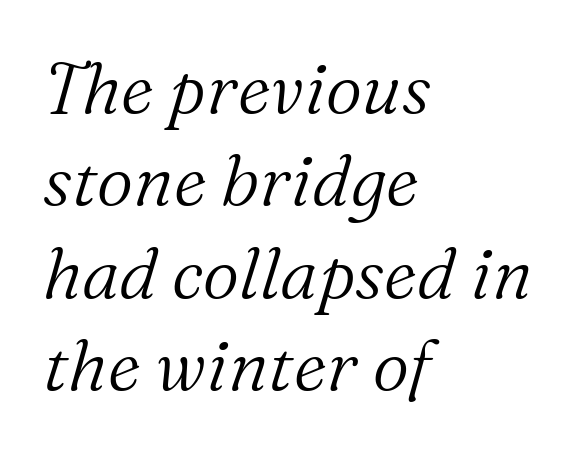
The image shows 71 px light serif type, italic (leaning right); set left-aligned, normal line spacing (1.3x), normal letter spacing, not underlined; medium stroke contrast and a medium x-height.
